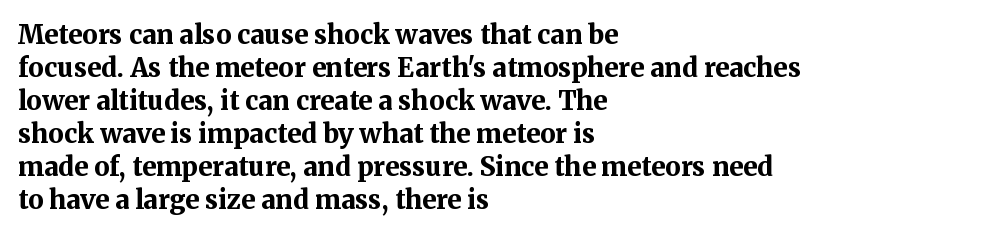
The image shows 26 px bold type, upright; set left-aligned, normal line spacing (1.27x), normal letter spacing, not underlined.
